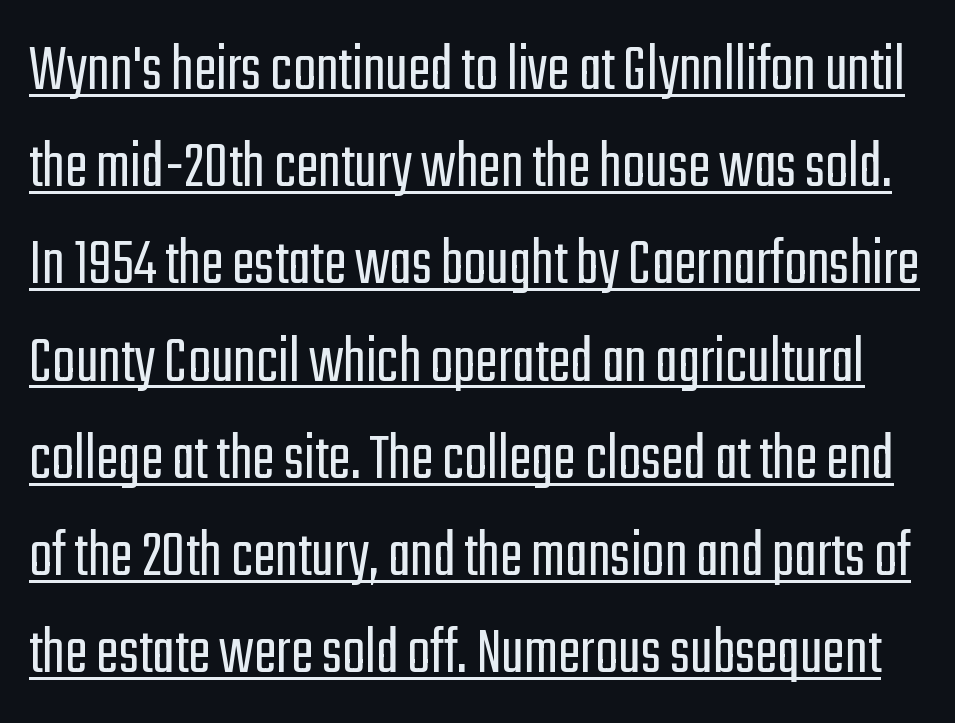
The image shows 68 px light, condensed sans-serif type, upright; set normal line spacing (1.43x), normal letter spacing, underlined; low stroke contrast and a medium x-height.
